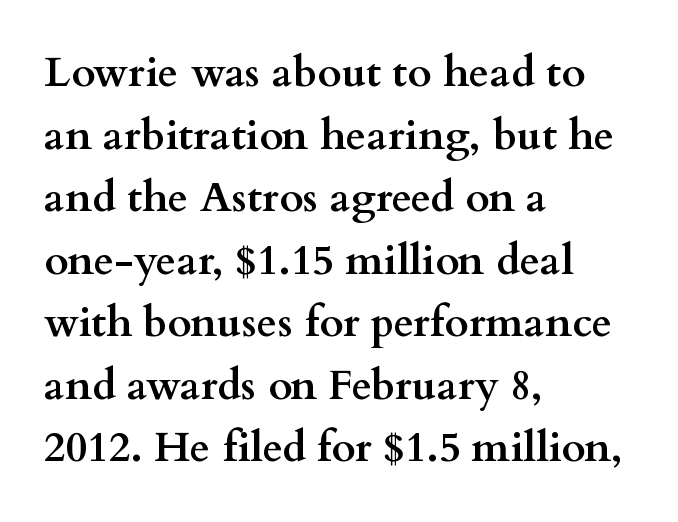
{"serif": "yes", "italic": "no", "bold": "yes", "weight": "semibold", "width": "wide", "stroke_contrast": "medium", "x_height": "small", "monospaced": "no", "underline": "no", "align": "left", "line_spacing": "normal", "line_spacing_ratio": 1.49, "letter_spacing": "normal", "letter_spacing_em": 0.0, "glyph_px": 42}
